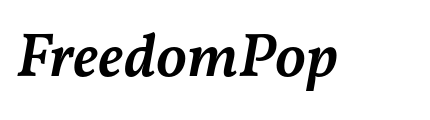
The image shows 62 px semibold type, italic (leaning right); set normal letter spacing, not underlined; medium stroke contrast and a medium x-height.
